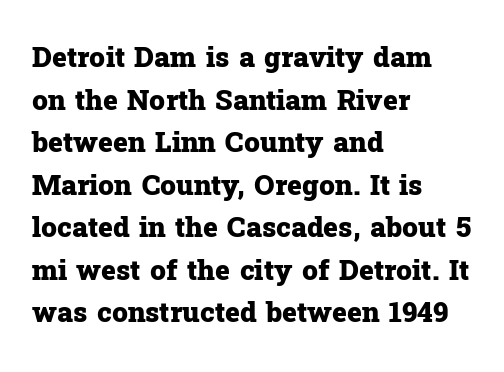
{"serif": "yes", "italic": "no", "bold": "yes", "weight": "heavy", "width": "normal", "stroke_contrast": "low", "x_height": "medium", "monospaced": "no", "underline": "no", "align": "left", "line_spacing": "normal", "line_spacing_ratio": 1.52, "letter_spacing": "normal", "letter_spacing_em": 0.0, "glyph_px": 28}
